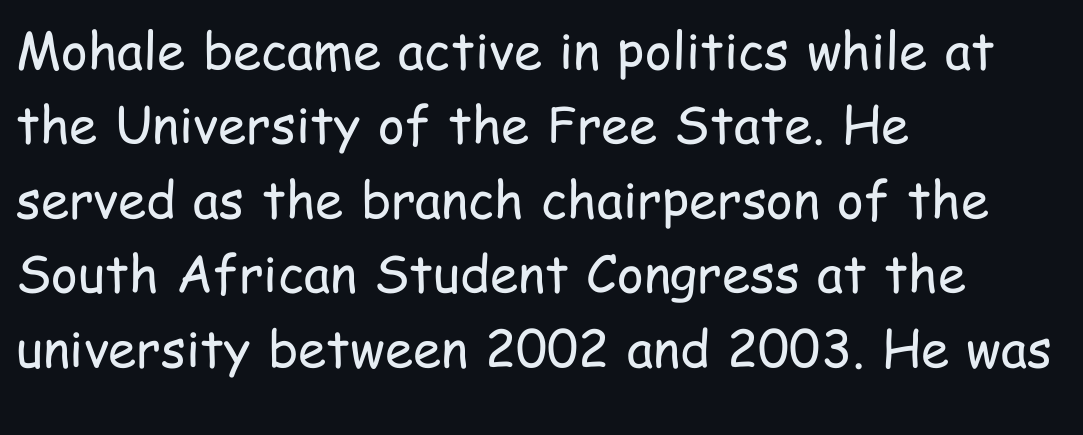
Q: Is the text bold? A: No.
Q: Is the text italic (slanted)? A: No, it is upright.
Q: Is the typeface a serif or a sans-serif typeface? A: Sans-serif.
Q: Is the text underlined? A: No.
Q: How is the paragraph aligned? A: Left-aligned.
Q: Is the spacing between letters normal or unusually wide? A: Normal.
Q: Is the spacing between lines tight, normal or loose? A: Normal.
Q: Width (condensed, normal, or wide)? A: Condensed.
Q: Stroke contrast? A: Low.
Q: x-height? A: Medium.
Q: Monospaced? A: No.
